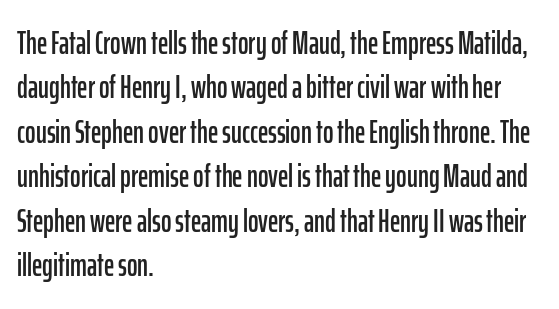
{"serif": "no", "italic": "no", "width": "condensed", "stroke_contrast": "low", "x_height": "medium", "monospaced": "no", "underline": "no", "align": "left", "line_spacing": "normal", "line_spacing_ratio": 1.39, "letter_spacing": "normal", "letter_spacing_em": 0.0, "glyph_px": 32}
